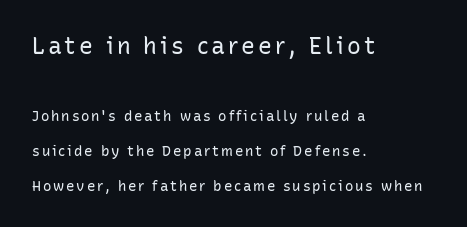
Vertically, the passage feels expansive, rows floating well apart. Reading top to bottom, the characters get smaller at the block break. The cut favours lightness, reaching ordinary text weight at its darkest. Short and long lines alike share a common starting point at left. The area under the type is left untouched. The axis of the letterforms is exactly vertical.
